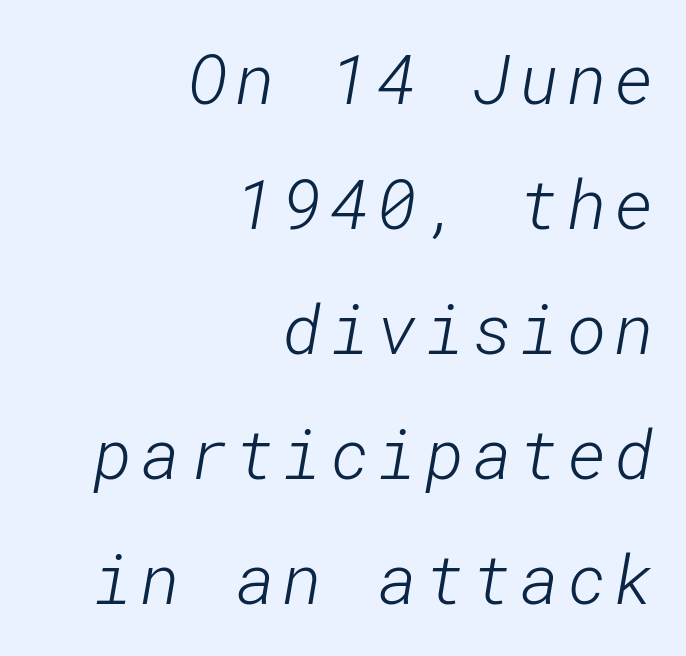
The image shows 68 px light sans-serif type; set right-aligned, line spacing 1.84x, not underlined; low stroke contrast and a medium x-height.
